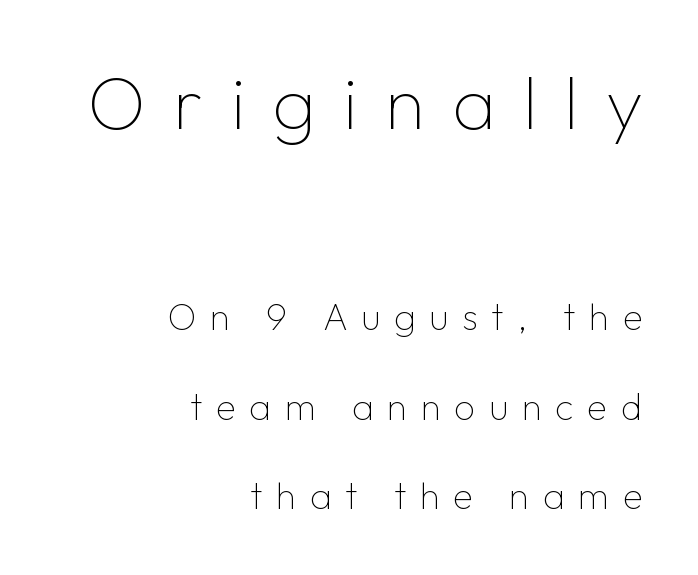
The image shows 74 px thin sans-serif type, upright; set right-aligned, loose line spacing (2.42x), unusually wide letter spacing (+0.37 em), not underlined; the first (top) block is 2.0x larger; low stroke contrast and a medium x-height.
